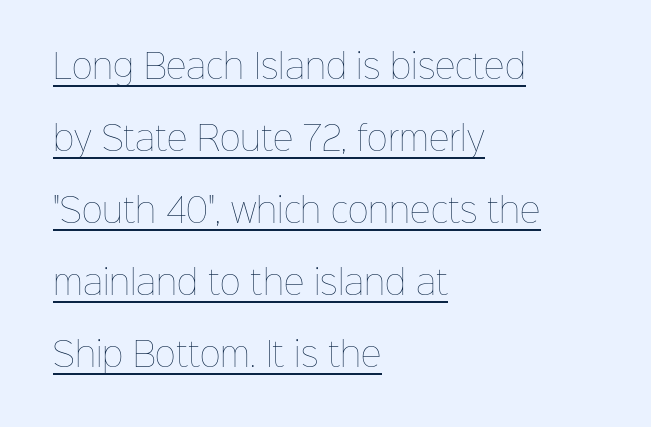
{"italic": "no", "bold": "no", "weight": "thin", "width": "normal", "stroke_contrast": "low", "x_height": "medium", "monospaced": "no", "underline": "yes", "align": "left", "line_spacing": "loose", "line_spacing_ratio": 2.25, "letter_spacing": "normal", "letter_spacing_em": 0.0, "glyph_px": 32}
